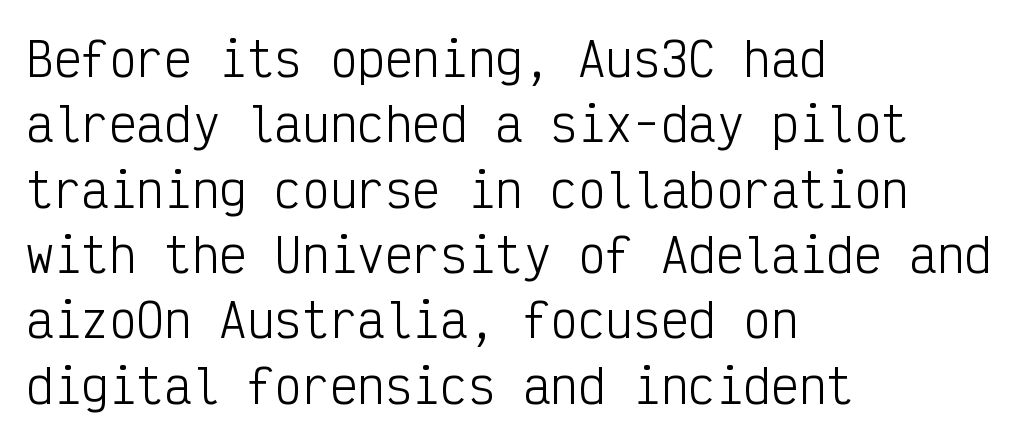
The image shows 46 px light, condensed sans-serif type, upright, monospaced; set left-aligned, normal line spacing (1.42x), normal letter spacing, not underlined; low stroke contrast and a medium x-height.
